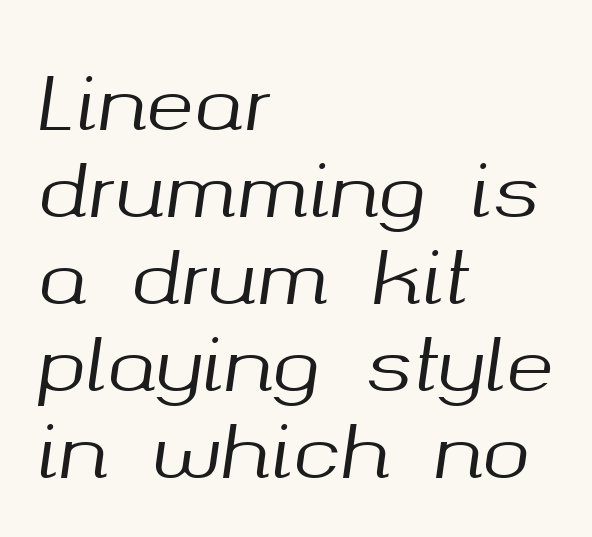
In terms of posture, this sample is oblique. Do the characters align in a grid? No, the font is proportional. This sample is left-justified, so line endings fall wherever the words run out. Observe the ordinary spacing: letters are neighbours, not strangers. A bare baseline throughout the passage.
